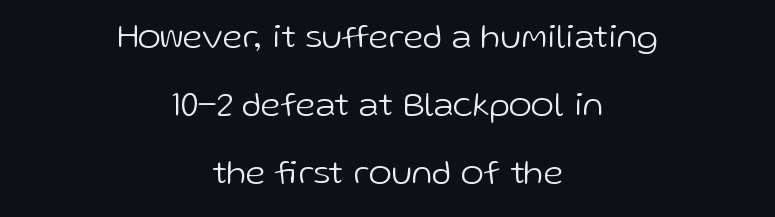
Q: Is the text bold? A: No.
Q: Is the text italic (slanted)? A: No, it is upright.
Q: Is the typeface a serif or a sans-serif typeface? A: Sans-serif.
Q: Is the text underlined? A: No.
Q: How is the paragraph aligned? A: Centered.
Q: Is the spacing between letters normal or unusually wide? A: Normal.
Q: Is the spacing between lines tight, normal or loose? A: Loose.
Q: Width (condensed, normal, or wide)? A: Normal.
Q: Stroke contrast? A: Low.
Q: x-height? A: Medium.
Q: Monospaced? A: No.
